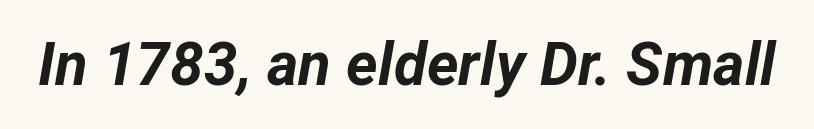
{"italic": "yes", "lean": "right", "slant_degrees": 12, "bold": "yes", "weight": "bold", "width": "normal", "stroke_contrast": "low", "x_height": "medium", "monospaced": "no", "underline": "no", "letter_spacing": "normal", "letter_spacing_em": 0.0, "glyph_px": 60}
